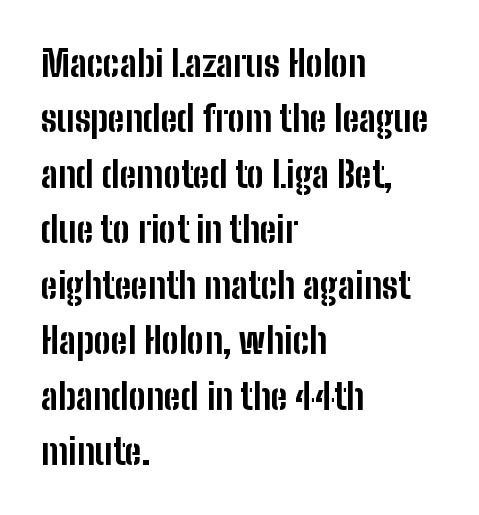
Q: Is the text bold? A: Yes.
Q: Is the text italic (slanted)? A: No, it is upright.
Q: Is the typeface a serif or a sans-serif typeface? A: Sans-serif.
Q: Is the text underlined? A: No.
Q: How is the paragraph aligned? A: Left-aligned.
Q: Is the spacing between letters normal or unusually wide? A: Normal.
Q: Is the spacing between lines tight, normal or loose? A: Normal.
Q: Width (condensed, normal, or wide)? A: Condensed.
Q: Stroke contrast? A: Low.
Q: x-height? A: Medium.
Q: Monospaced? A: No.
